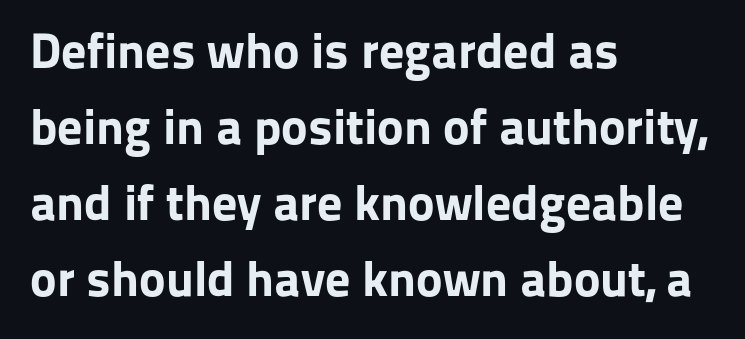
The image shows 50 px bold sans-serif type, upright; set left-aligned, normal line spacing (1.52x), normal letter spacing, not underlined; low stroke contrast and a medium x-height.
